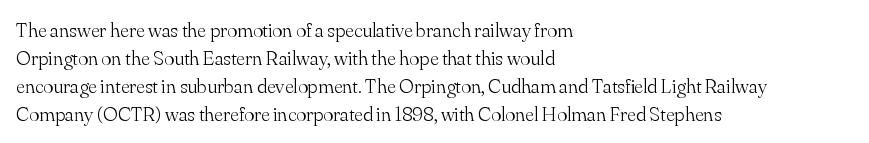
The image shows 21 px text type, upright; set left-aligned, normal line spacing (1.33x), normal letter spacing, not underlined.
